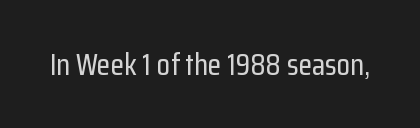
Note the varied advance widths — an 'i' is clearly narrower than an 'm'. Clear beneath every line of the passage. These lines keep a tight, regular rhythm from letter to letter. This is roman type, the default non-slanted kind.
